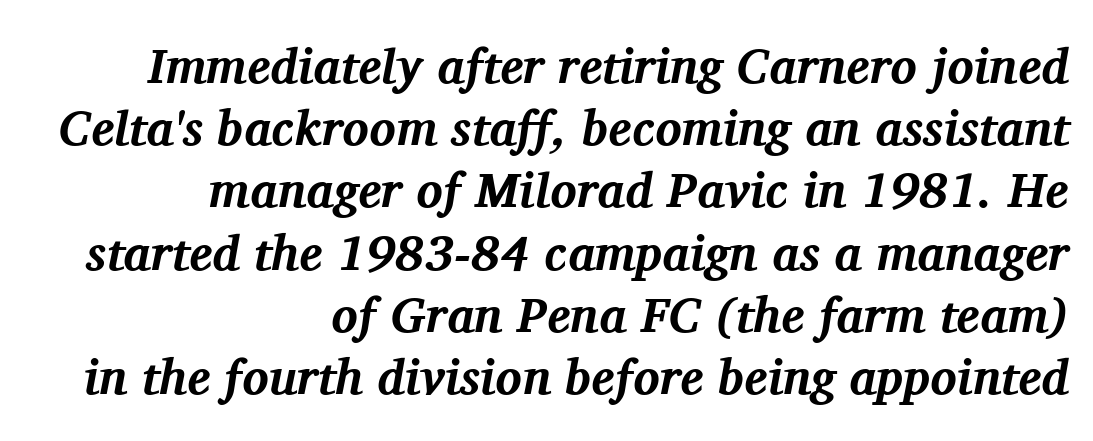
The rendering uses a bold face; every stroke is thick and dark. Small tapered or slab feet sit at the stroke ends, so this counts as serif. Think of a printed novel: that variable character pitch is what you see here. Would a proofreader flag this as italicized? Yes.
